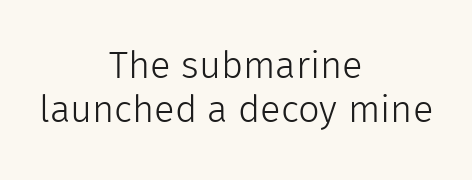
Q: Is the text bold? A: No.
Q: Is the text italic (slanted)? A: No, it is upright.
Q: Is the typeface a serif or a sans-serif typeface? A: Sans-serif.
Q: Is the text underlined? A: No.
Q: How is the paragraph aligned? A: Centered.
Q: Is the spacing between letters normal or unusually wide? A: Normal.
Q: Width (condensed, normal, or wide)? A: Normal.
Q: x-height? A: Medium.
Q: Monospaced? A: No.
